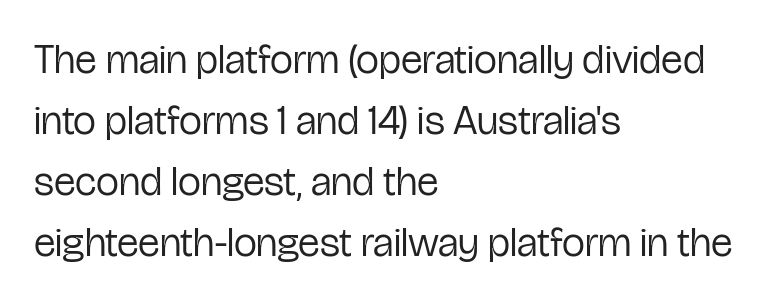
Reading down the block, your eye returns to a fixed left position each line. These lines are rendered in a variable-pitch font. In terms of posture, this sample is upright. On a weight scale, this lands at 450 or below. This rendering features lettering with no underline.
